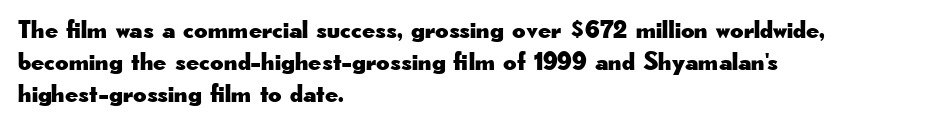
{"italic": "no", "underline": "no", "align": "left", "line_spacing_ratio": 1.23, "letter_spacing": "normal", "letter_spacing_em": 0.0, "glyph_px": 26}
